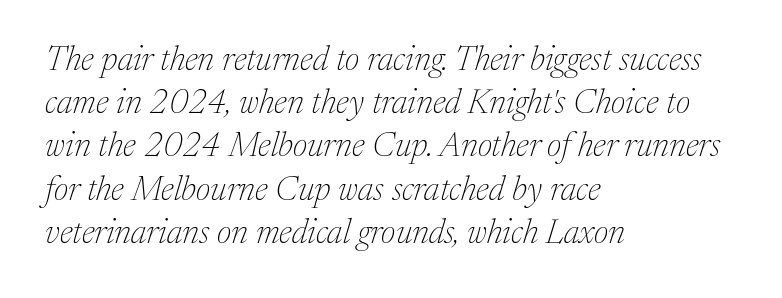
The compositor pushed each line to the left boundary. Compared with typical body copy, the letter spacing here is the same. There's an unmistakable incline to the writing here. Is this a sans? No — the strokes have serifs. Heft: none added — not bold. Each letter keeps its own natural width here, so spacing adapts to shape.
